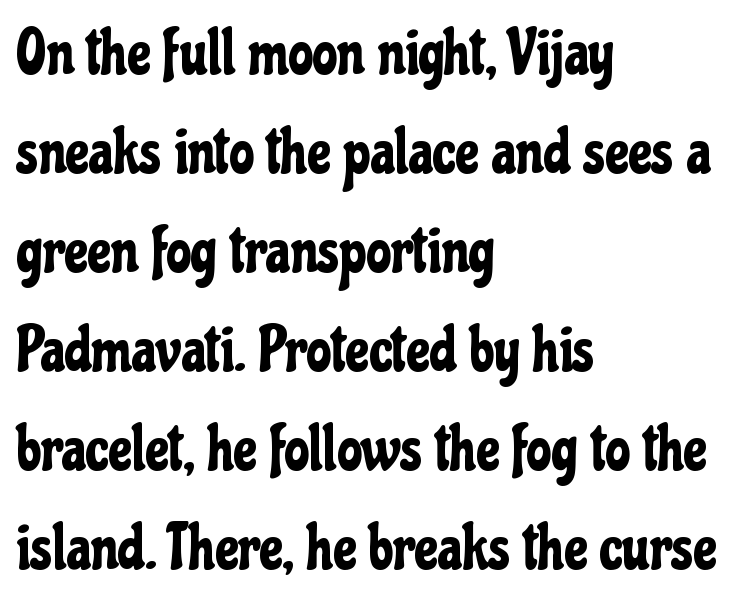
The lettering holds an erect, upright posture throughout. Compared with typical paragraphs, the rows here are spaced about the same. Nobody drew a line under any word here. Words appear dense and cohesive because spacing is normal. Here the designer chose a conventional face with non-uniform glyph widths.
